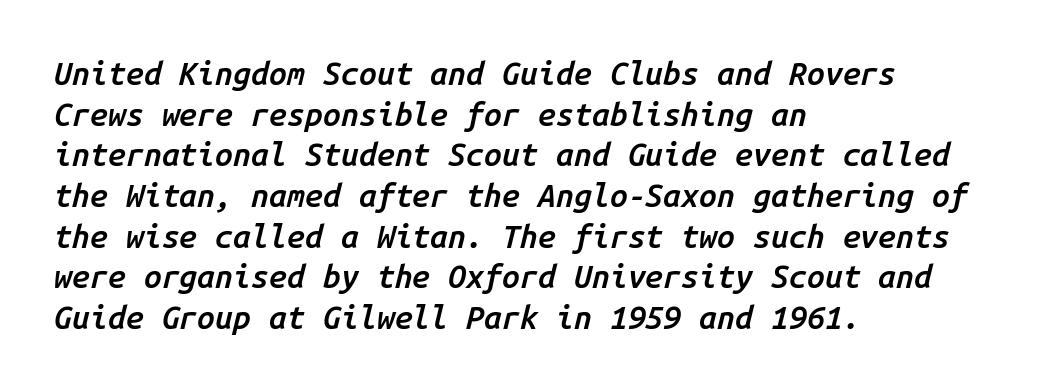
{"italic": "yes", "lean": "right", "slant_degrees": 14, "bold": "semi", "weight": "semibold", "width": "normal", "stroke_contrast": "low", "x_height": "medium", "monospaced": "yes", "underline": "no", "align": "left", "line_spacing": "normal", "line_spacing_ratio": 1.27, "letter_spacing": "normal", "letter_spacing_em": 0.0, "glyph_px": 32}
